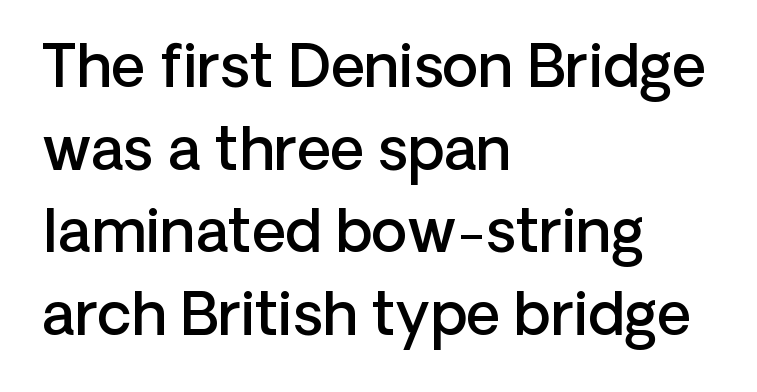
Q: Is the text bold? A: Semi-bold.
Q: Is the text italic (slanted)? A: No, it is upright.
Q: Is the typeface a serif or a sans-serif typeface? A: Sans-serif.
Q: Is the text underlined? A: No.
Q: How is the paragraph aligned? A: Left-aligned.
Q: Is the spacing between letters normal or unusually wide? A: Normal.
Q: Is the spacing between lines tight, normal or loose? A: Normal.
Q: Width (condensed, normal, or wide)? A: Normal.
Q: Stroke contrast? A: Low.
Q: x-height? A: Medium.
Q: Monospaced? A: No.
